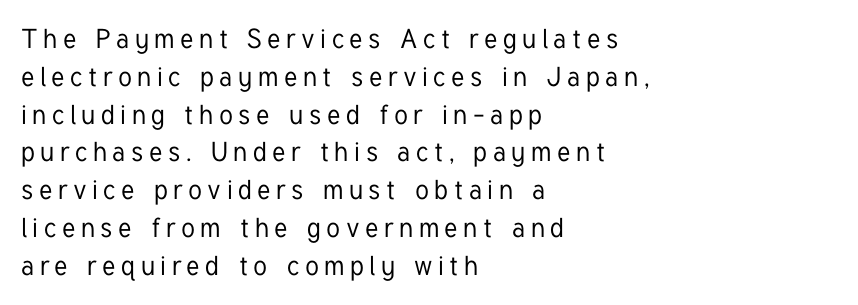
The image shows 27 px text type, upright; set left-aligned, normal line spacing (1.4x), unusually wide letter spacing (+0.21 em), not underlined.
